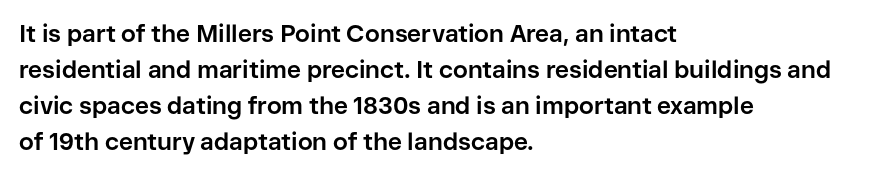
The image shows 24 px bold type, upright; set left-aligned, normal line spacing (1.5x), normal letter spacing, not underlined.
